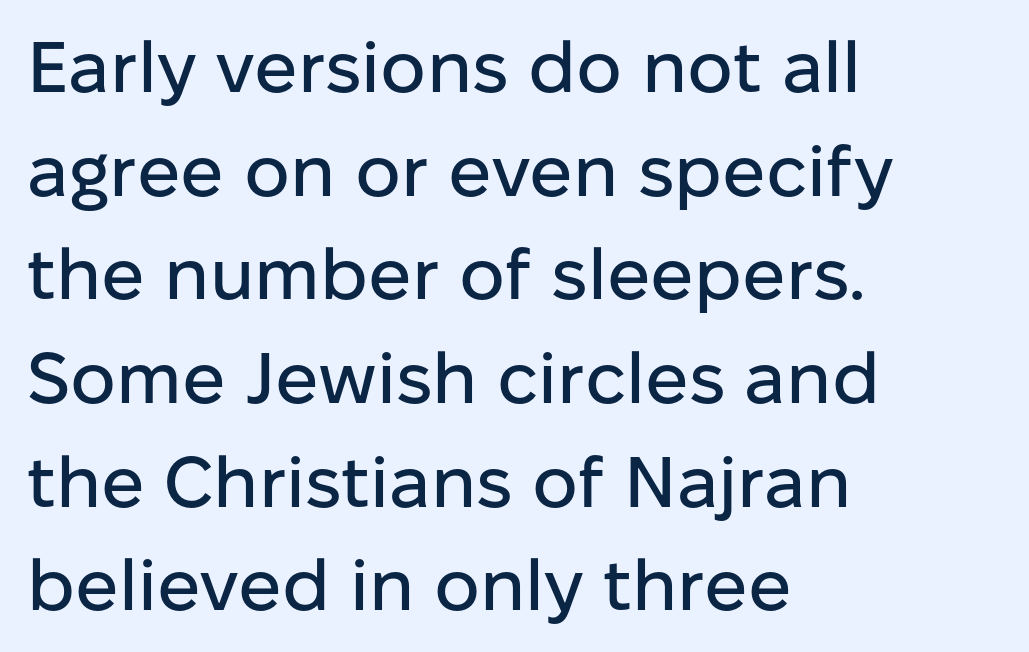
Q: Is the text italic (slanted)? A: No, it is upright.
Q: Is the typeface a serif or a sans-serif typeface? A: Sans-serif.
Q: Is the text underlined? A: No.
Q: How is the paragraph aligned? A: Left-aligned.
Q: Is the spacing between letters normal or unusually wide? A: Normal.
Q: Is the spacing between lines tight, normal or loose? A: Normal.
Q: Width (condensed, normal, or wide)? A: Normal.
Q: Stroke contrast? A: Low.
Q: x-height? A: Medium.
Q: Monospaced? A: No.
